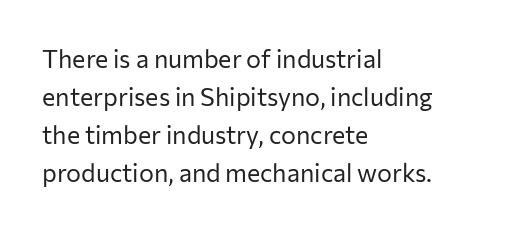
{"italic": "no", "bold": "no", "underline": "no", "align": "left", "line_spacing": "normal", "line_spacing_ratio": 1.52, "letter_spacing": "normal", "letter_spacing_em": 0.0, "glyph_px": 25}
